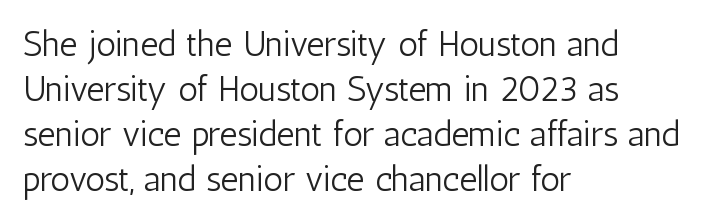
Q: Is the text bold? A: No.
Q: Is the text italic (slanted)? A: No, it is upright.
Q: Is the typeface a serif or a sans-serif typeface? A: Sans-serif.
Q: Is the text underlined? A: No.
Q: How is the paragraph aligned? A: Left-aligned.
Q: Is the spacing between letters normal or unusually wide? A: Normal.
Q: Is the spacing between lines tight, normal or loose? A: Normal.
Q: Width (condensed, normal, or wide)? A: Condensed.
Q: Stroke contrast? A: Low.
Q: x-height? A: Medium.
Q: Monospaced? A: No.
